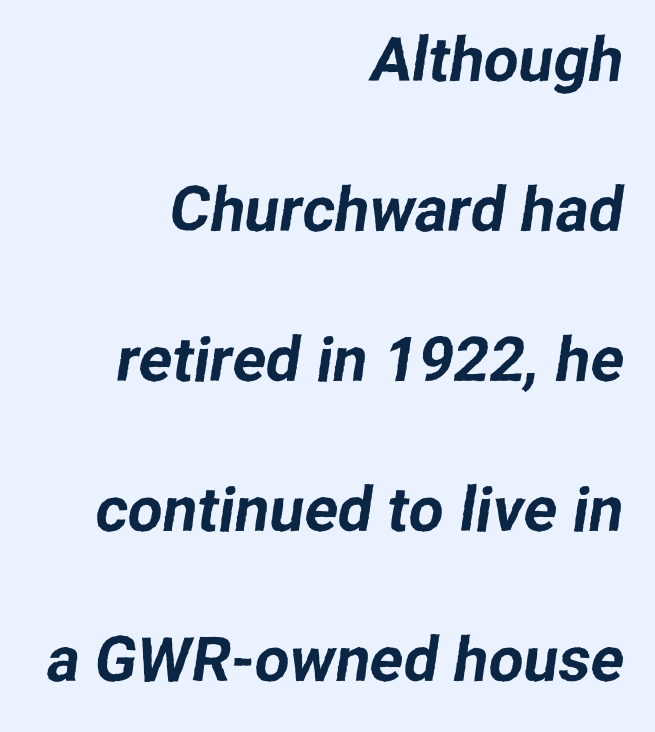
{"serif": "no", "width": "normal", "stroke_contrast": "low", "x_height": "medium", "monospaced": "no", "underline": "no", "align": "right", "line_spacing": "loose", "line_spacing_ratio": 2.42, "letter_spacing": "normal", "letter_spacing_em": 0.0, "glyph_px": 62}
